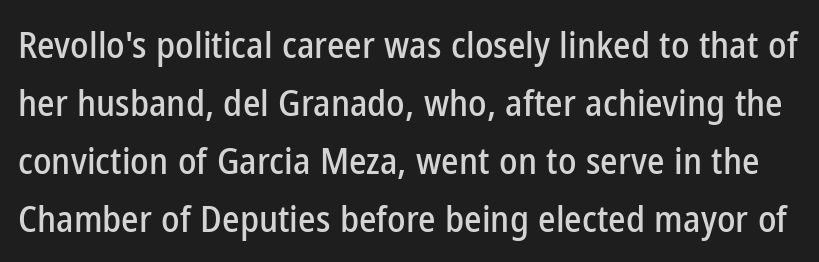
The image shows 37 px condensed sans-serif type, upright; set normal line spacing (1.57x), normal letter spacing, not underlined; low stroke contrast and a medium x-height.
